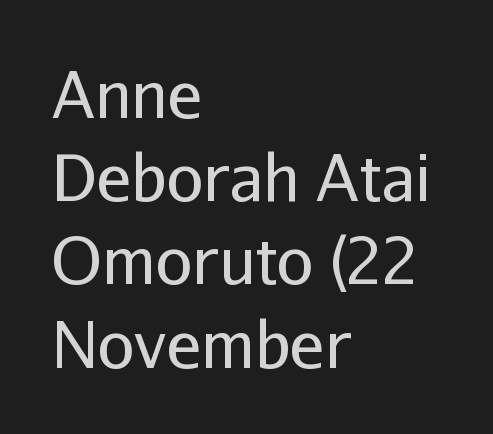
{"serif": "no", "italic": "no", "bold": "no", "weight": "regular", "width": "normal", "stroke_contrast": "low", "x_height": "medium", "monospaced": "no", "underline": "no", "align": "left", "line_spacing": "normal", "line_spacing_ratio": 1.28, "letter_spacing": "normal", "letter_spacing_em": 0.0, "glyph_px": 65}
